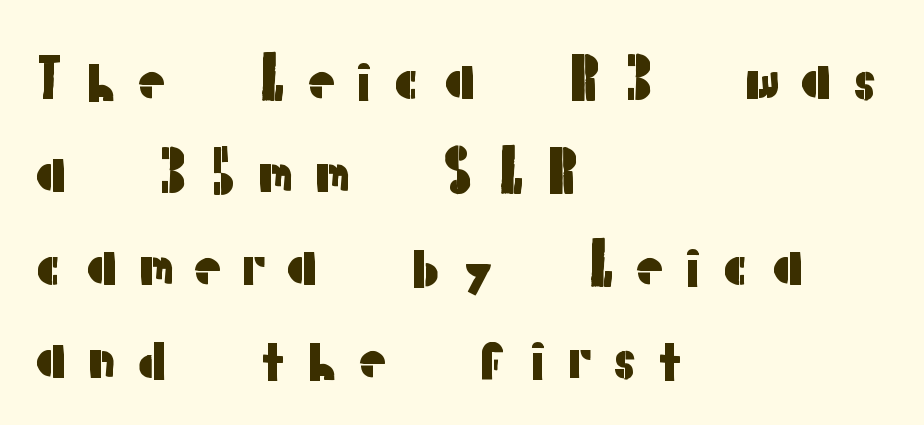
{"serif": "no", "italic": "no", "width": "normal", "stroke_contrast": "low", "x_height": "medium", "monospaced": "no", "underline": "no", "align": "left", "line_spacing": "normal", "line_spacing_ratio": 1.69, "letter_spacing": "wide", "letter_spacing_em": 0.31, "glyph_px": 55}
